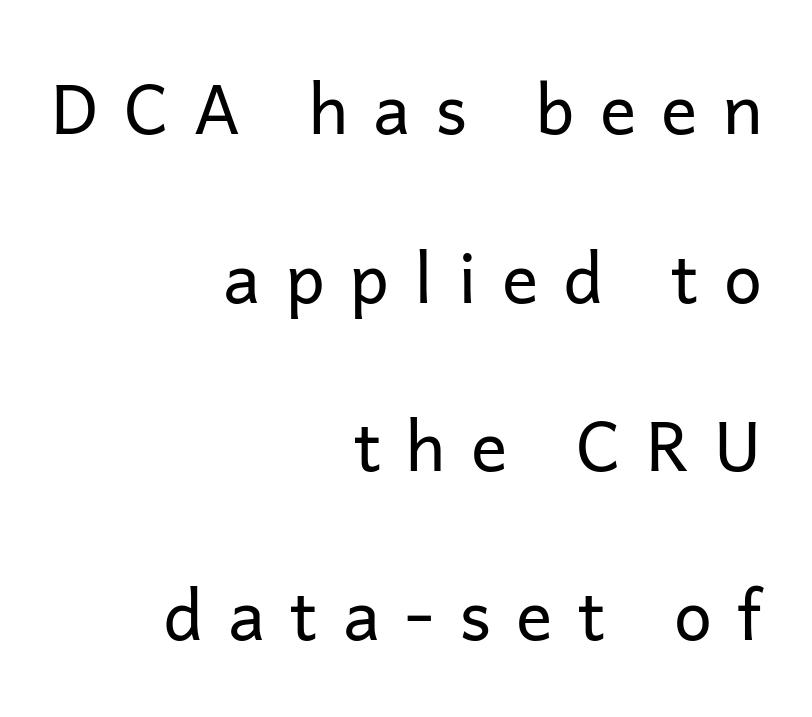
The letters advance in unequal steps, a hallmark of proportional type. Weight: not bold — regular or lighter. The type sits square on the baseline with zero lean. Quick note: interline space is abundant. Is the block centered? No — it sits flush against the right margin.
